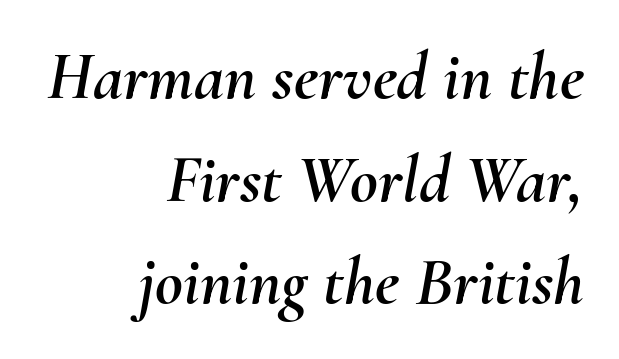
{"italic": "yes", "lean": "right", "slant_degrees": 10, "width": "normal", "stroke_contrast": "medium", "x_height": "small", "monospaced": "no", "underline": "no", "align": "right", "line_spacing": "normal", "line_spacing_ratio": 1.51, "letter_spacing": "normal", "letter_spacing_em": 0.0, "glyph_px": 68}
